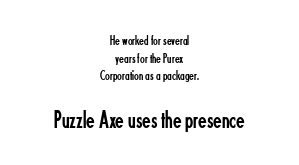
Reading top to bottom, the characters get bigger at the block break. Each word holds together tightly as a unit, with standard inter-letter gaps. Does the copy run flush right? No — it is centered line by line. This reads as an unemphasized weight, regular at the heaviest. Notice how descenders clear the ascenders below comfortably — that's standard leading.
